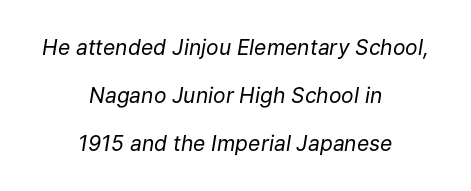
The rendering applies a slant to the glyphs. Anything drawn beneath the words? Only blank space. Short and long lines alike share a common midpoint. No extra ink here — the face is not bold. Each word holds together tightly as a unit, with standard inter-letter gaps. The block of text is sparse from top to bottom, with ample space between rows.
